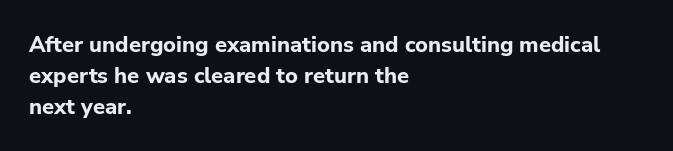
Q: Is the text bold? A: Yes.
Q: Is the text italic (slanted)? A: No, it is upright.
Q: Is the text underlined? A: No.
Q: How is the paragraph aligned? A: Left-aligned.
Q: Is the spacing between letters normal or unusually wide? A: Normal.
Q: Is the spacing between lines tight, normal or loose? A: Normal.
